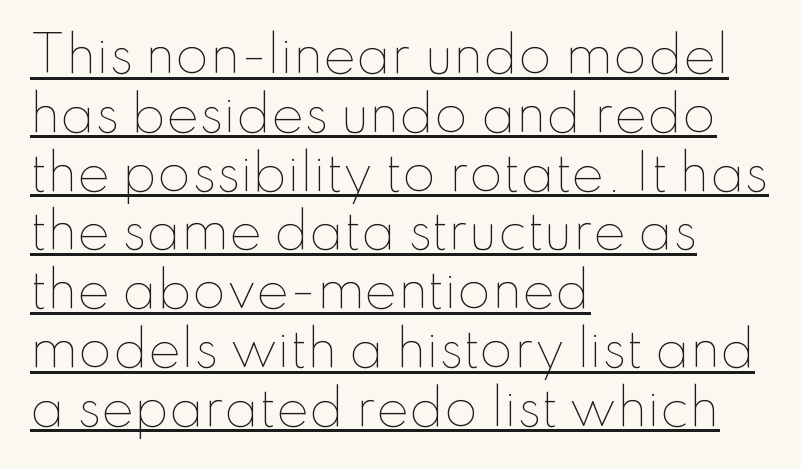
The image shows 49 px thin type, upright; set left-aligned, line spacing 1.2x, normal letter spacing, underlined; low stroke contrast and a small x-height.
